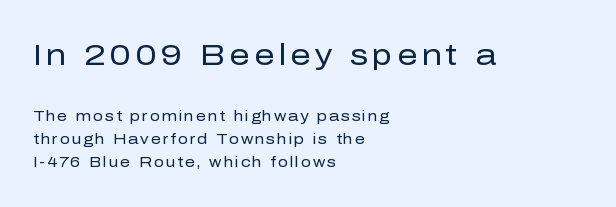
{"serif": "no", "italic": "no", "bold": "no", "weight": "regular", "width": "normal", "stroke_contrast": "low", "x_height": "medium", "monospaced": "no", "underline": "no", "align": "left", "line_spacing": "normal", "line_spacing_ratio": 1.67, "larger_block": "first", "size_ratio": 2.07, "glyph_px": 29}
